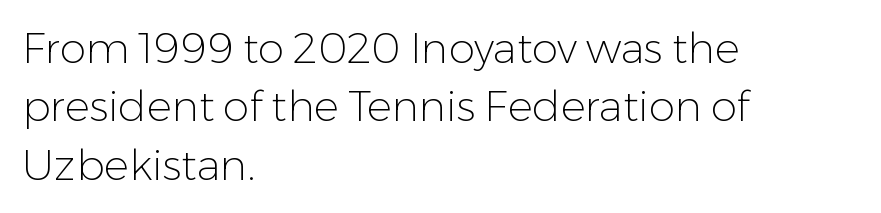
The image shows 42 px light sans-serif type, upright; set left-aligned, normal line spacing (1.39x), normal letter spacing, not underlined; low stroke contrast and a medium x-height.
